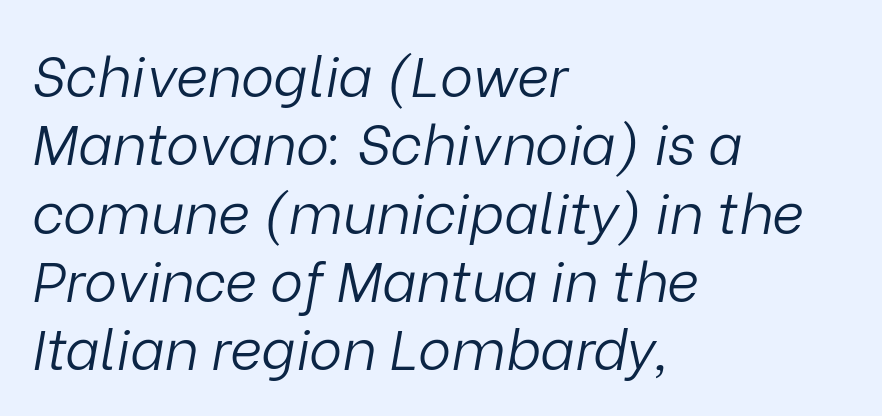
{"italic": "yes", "lean": "right", "slant_degrees": 9, "bold": "no", "weight": "light", "width": "normal", "stroke_contrast": "low", "x_height": "medium", "monospaced": "no", "underline": "no", "align": "left", "line_spacing_ratio": 1.22, "letter_spacing": "normal", "letter_spacing_em": 0.0, "glyph_px": 56}
